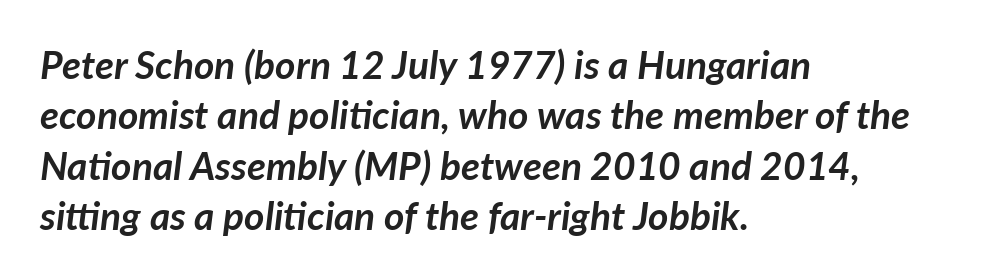
{"italic": "yes", "lean": "right", "slant_degrees": 7, "bold": "yes", "weight": "semibold", "width": "normal", "stroke_contrast": "low", "x_height": "medium", "monospaced": "no", "underline": "no", "align": "left", "line_spacing": "normal", "line_spacing_ratio": 1.29, "letter_spacing": "normal", "letter_spacing_em": 0.0, "glyph_px": 39}
